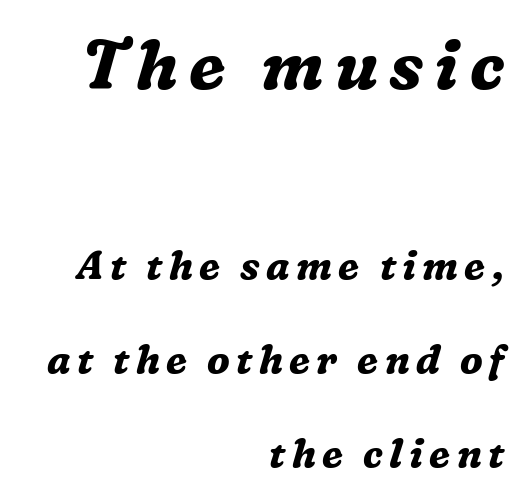
Airy leading. I'd call this a serif setting — the letters wear small feet. This layout puts the oversized block above and the modest block below. Looks like regular typesetting: each glyph gets only the width it needs.
